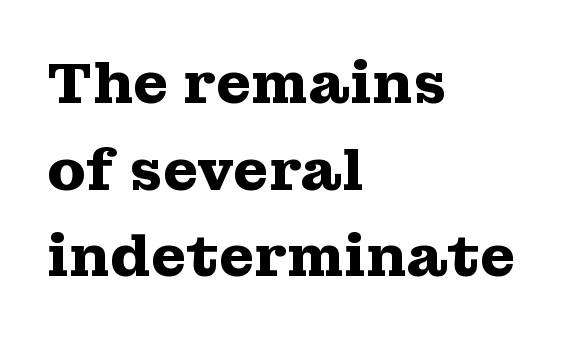
The image shows 57 px heavy, wide serif type, upright; set left-aligned, normal line spacing (1.52x), normal letter spacing, not underlined; medium stroke contrast and a medium x-height.
